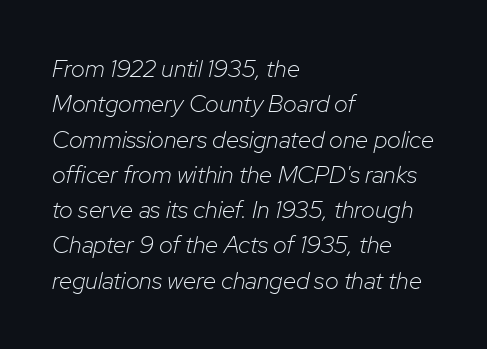
{"italic": "yes", "lean": "right", "slant_degrees": 12, "bold": "no", "underline": "no", "align": "left", "line_spacing": "normal", "line_spacing_ratio": 1.47, "letter_spacing": "normal", "letter_spacing_em": 0.0, "glyph_px": 24}
